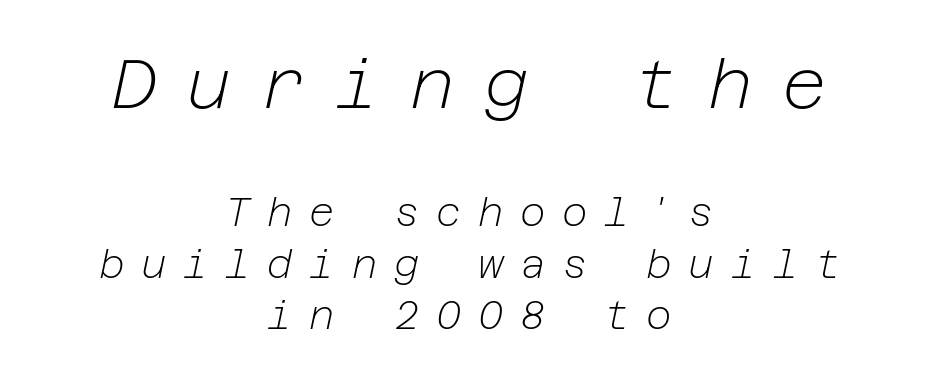
Descenders are the only things crossing below the line. The specimen reads as italic at a glance. The letters look calm and open, with moderate or lighter stems. The typesetter chose a symmetrical, centered arrangement here.
